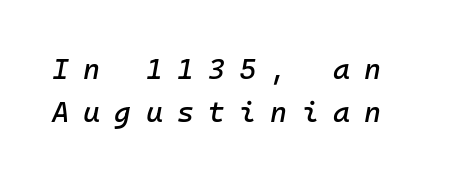
The image shows 29 px text type, italic (leaning right); set normal line spacing (1.5x), unusually wide letter spacing (+0.49 em), not underlined; low stroke contrast and a medium x-height.
